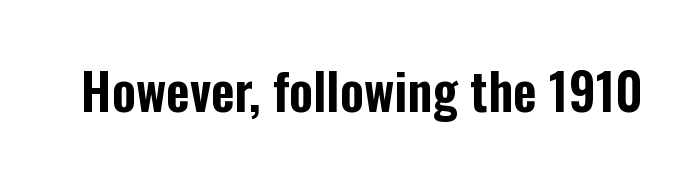
Q: Is the text italic (slanted)? A: No, it is upright.
Q: Is the typeface a serif or a sans-serif typeface? A: Sans-serif.
Q: Is the text underlined? A: No.
Q: Is the spacing between letters normal or unusually wide? A: Normal.
Q: Width (condensed, normal, or wide)? A: Condensed.
Q: Stroke contrast? A: Low.
Q: x-height? A: Medium.
Q: Monospaced? A: No.
